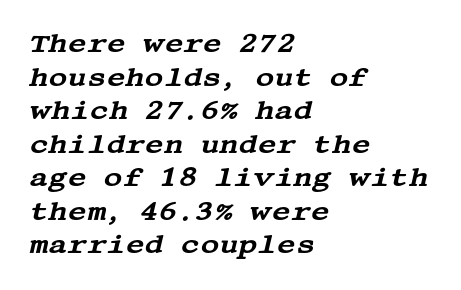
Horizontal alignment here is leftward, the default for most running prose. Beneath every word, the page is bare. The rendering uses a moderate line-height, typical for paragraphs. Standard letterfit; no display-style spreading of the glyphs. Does the lettering tilt? It does — this is italic.
